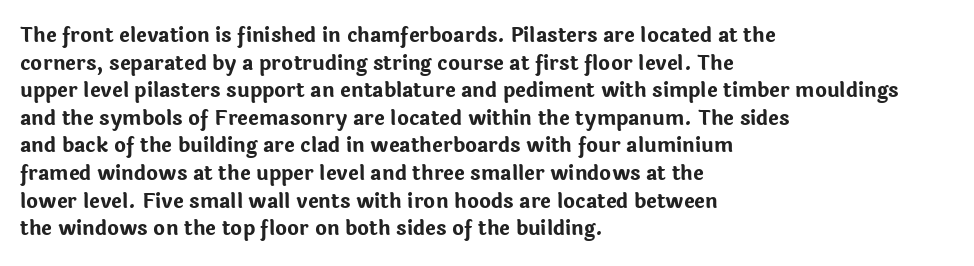
{"italic": "no", "bold": "yes", "underline": "no", "align": "left", "line_spacing": "normal", "line_spacing_ratio": 1.38, "letter_spacing": "normal", "letter_spacing_em": 0.0, "glyph_px": 20}
